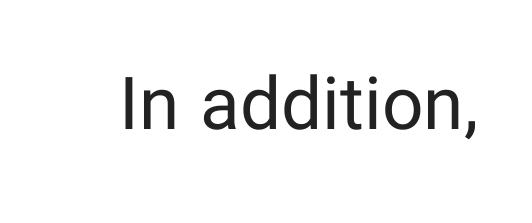
Q: Is the text bold? A: No.
Q: Is the text italic (slanted)? A: No, it is upright.
Q: Is the typeface a serif or a sans-serif typeface? A: Sans-serif.
Q: Is the text underlined? A: No.
Q: Is the spacing between letters normal or unusually wide? A: Normal.
Q: Width (condensed, normal, or wide)? A: Normal.
Q: Stroke contrast? A: Low.
Q: x-height? A: Medium.
Q: Monospaced? A: No.
